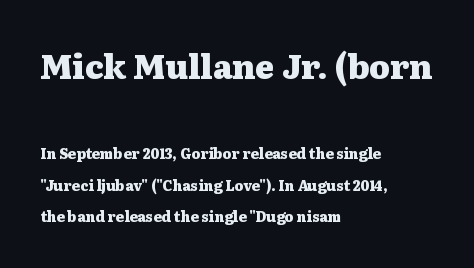
Q: Is the text bold? A: Yes.
Q: Is the text italic (slanted)? A: No, it is upright.
Q: Is the typeface a serif or a sans-serif typeface? A: Serif.
Q: Is the text underlined? A: No.
Q: How is the paragraph aligned? A: Left-aligned.
Q: Is the spacing between letters normal or unusually wide? A: Normal.
Q: Is the spacing between lines tight, normal or loose? A: Loose.
Q: Which block of text is set in a larger size, the first (top) or the second (bottom)? A: The first (top) one.
Q: Width (condensed, normal, or wide)? A: Wide.
Q: Stroke contrast? A: Medium.
Q: x-height? A: Medium.
Q: Monospaced? A: No.
